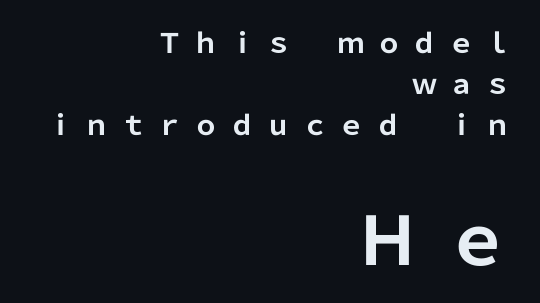
A typesetter would label this face a sans. Looks like regular typesetting: each glyph gets only the width it needs. The lines in this sample share a right terminus and differ only in where they begin. Size contrast runs from small at the top to large at the bottom.
